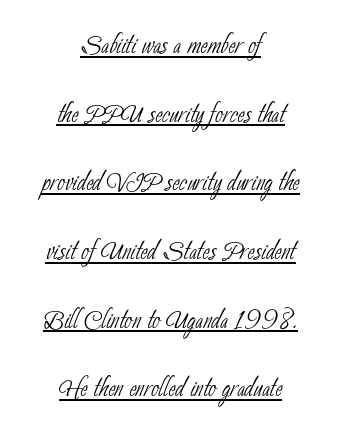
Q: Is the text bold? A: No.
Q: Is the typeface a serif or a sans-serif typeface? A: Sans-serif.
Q: Is the text underlined? A: Yes.
Q: How is the paragraph aligned? A: Centered.
Q: Is the spacing between letters normal or unusually wide? A: Normal.
Q: Is the spacing between lines tight, normal or loose? A: Loose.
Q: Width (condensed, normal, or wide)? A: Condensed.
Q: Stroke contrast? A: Low.
Q: x-height? A: Small.
Q: Monospaced? A: No.
